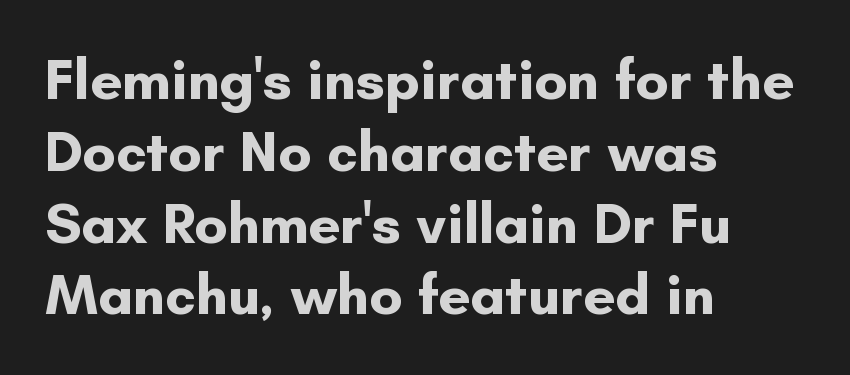
{"serif": "no", "italic": "no", "bold": "yes", "weight": "bold", "width": "normal", "stroke_contrast": "low", "x_height": "small", "monospaced": "no", "underline": "no", "align": "left", "line_spacing": "normal", "line_spacing_ratio": 1.26, "letter_spacing": "normal", "letter_spacing_em": 0.0, "glyph_px": 57}
